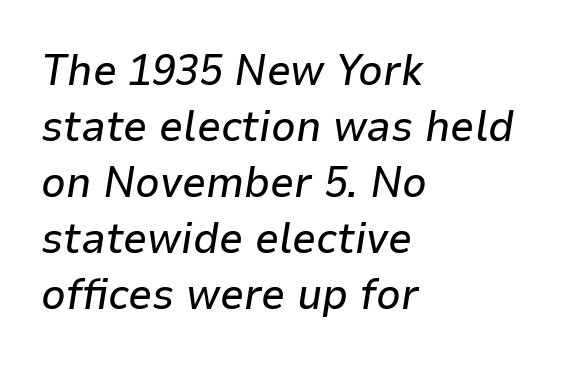
The image shows 43 px text type, italic (leaning right); set left-aligned, normal line spacing (1.3x), normal letter spacing, not underlined; low stroke contrast and a medium x-height.
